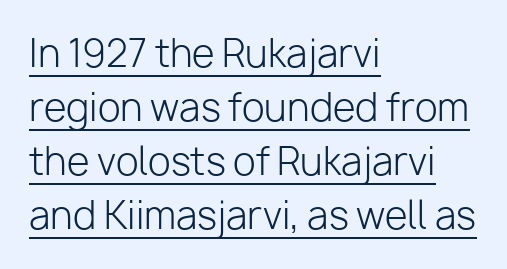
The image shows 37 px light sans-serif type, upright; set left-aligned, normal line spacing (1.46x), normal letter spacing, underlined; low stroke contrast and a medium x-height.
